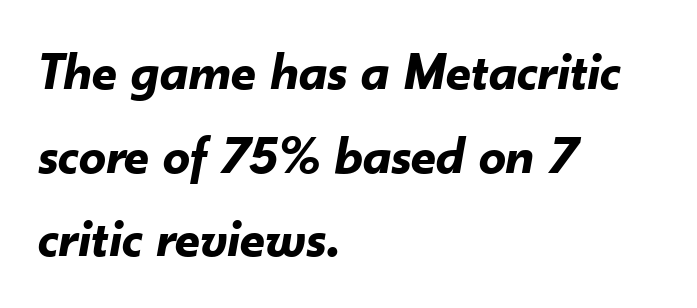
The image shows 54 px bold type, italic (leaning right); set left-aligned, normal line spacing (1.55x), normal letter spacing, not underlined; low stroke contrast and a small x-height.
